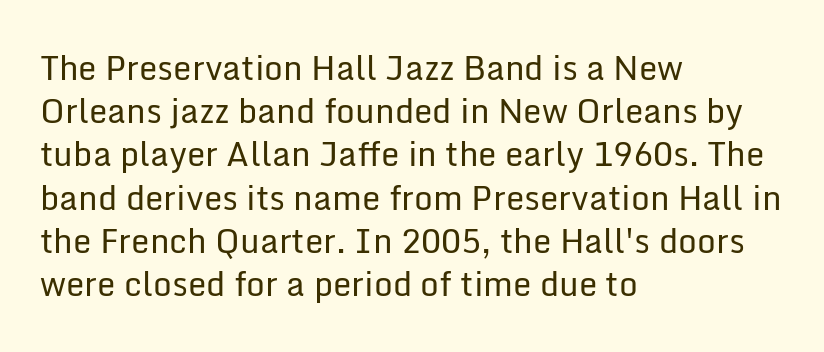
{"serif": "no", "italic": "no", "bold": "no", "weight": "regular", "width": "normal", "stroke_contrast": "low", "x_height": "medium", "monospaced": "no", "underline": "no", "align": "left", "line_spacing": "normal", "line_spacing_ratio": 1.31, "letter_spacing": "normal", "letter_spacing_em": 0.0, "glyph_px": 33}
